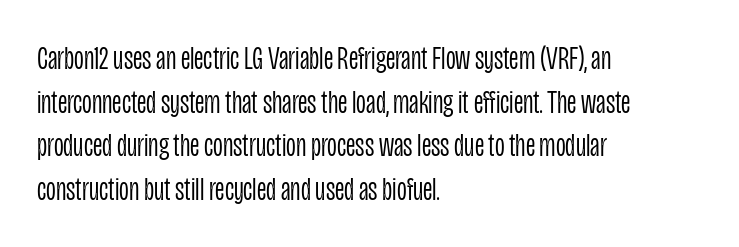
I'd call this a sans setting — the letters go barefoot. Honestly, the letter spacing is just normal — you wouldn't notice it. A typesetter would mark this as roman, not italic. Letters have the restrained weight of plain body copy at most. Quick note: interline space is typical.
